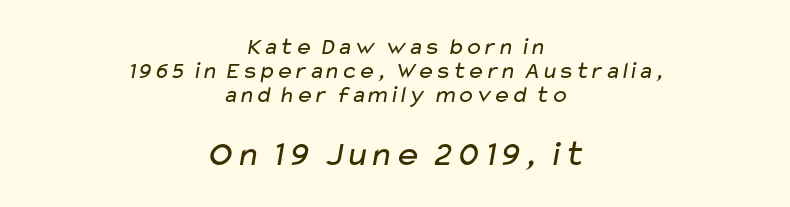
{"serif": "no", "bold": "no", "weight": "regular", "width": "wide", "stroke_contrast": "low", "x_height": "medium", "monospaced": "no", "underline": "no", "align": "center", "line_spacing": "tight", "line_spacing_ratio": 1.01, "letter_spacing": "normal", "letter_spacing_em": 0.0, "larger_block": "second", "size_ratio": 1.5, "glyph_px": 36}
